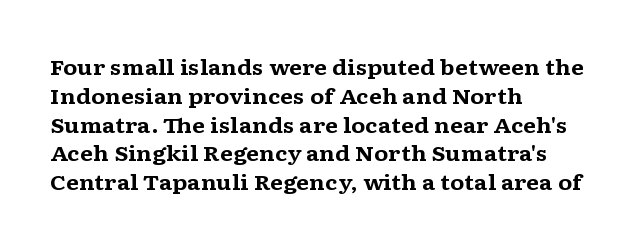
The image shows 21 px bold type, upright; set left-aligned, normal line spacing (1.37x), normal letter spacing, not underlined.
